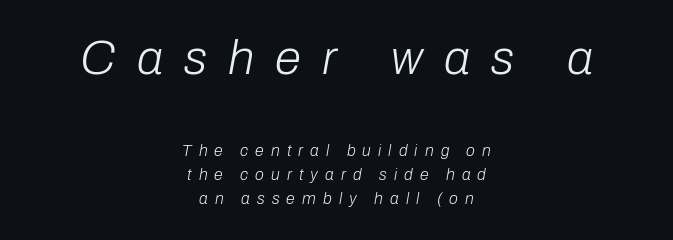
Honestly, there is no underline to notice here at all. The whitespace from short lines is split evenly between both sides. An italicized treatment has been applied to the whole sample. A typesetter would call this leading conventional body-copy spacing.
